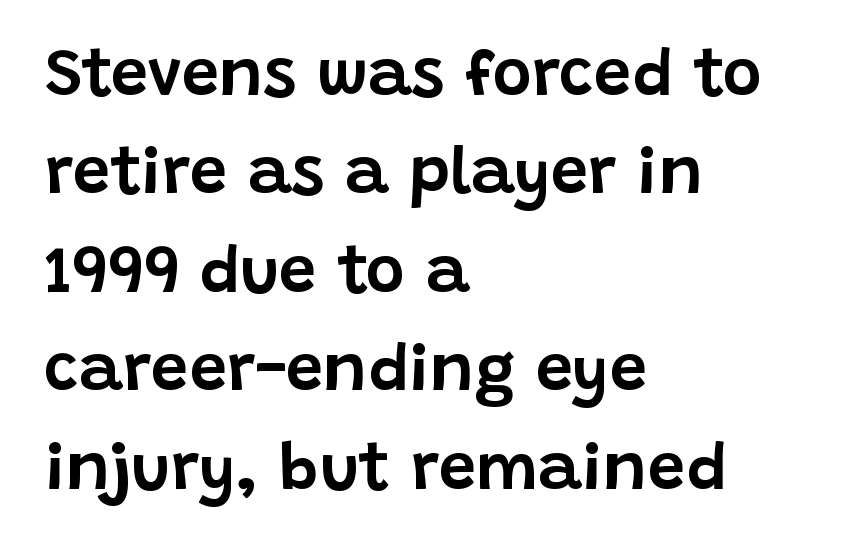
The image shows 67 px sans-serif type, upright; set left-aligned, normal line spacing (1.47x), normal letter spacing, not underlined; low stroke contrast and a large x-height.
